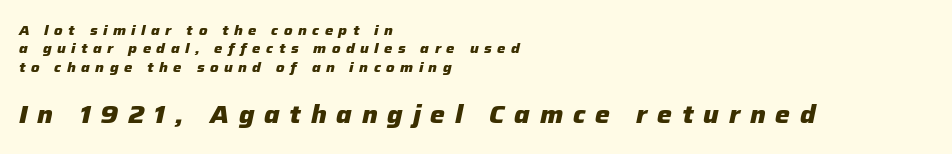
Summary of vertical rhythm: regular, with standard interline spacing. The face used here is rendered with a markedly widened letterfit. Is the lower block the larger one? Yes — the lower block carries the bigger type. Emphasis-style slanted type is in use. A bare baseline throughout the passage. Caption: multi-line text, flush left, ragged right.
